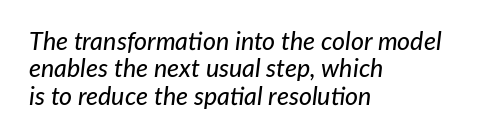
The image shows 25 px text type, italic (leaning right); set left-aligned, tight line spacing (1.1x), normal letter spacing, not underlined.
